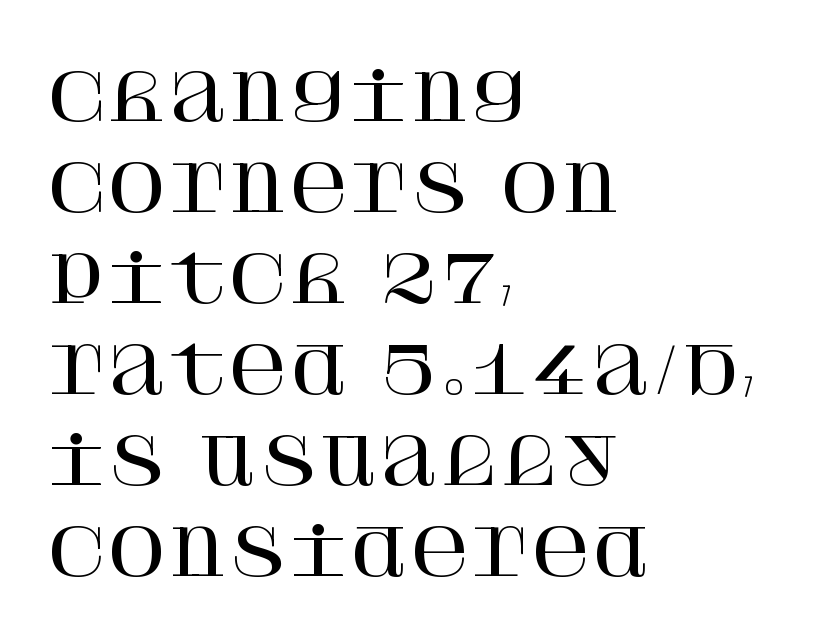
Q: Is the text italic (slanted)? A: No, it is upright.
Q: Is the typeface a serif or a sans-serif typeface? A: Serif.
Q: Is the text underlined? A: No.
Q: How is the paragraph aligned? A: Left-aligned.
Q: Is the spacing between letters normal or unusually wide? A: Normal.
Q: Is the spacing between lines tight, normal or loose? A: Normal.
Q: Width (condensed, normal, or wide)? A: Normal.
Q: Stroke contrast? A: High.
Q: x-height? A: Large.
